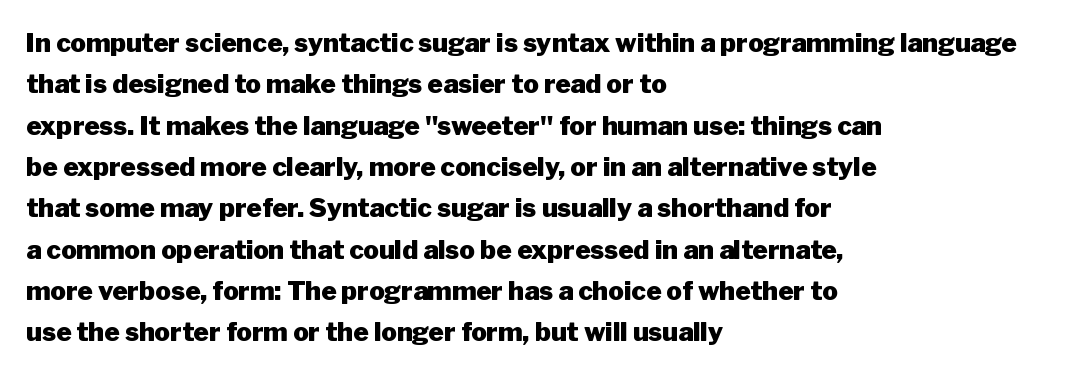
Q: Is the text bold? A: Yes.
Q: Is the text italic (slanted)? A: No, it is upright.
Q: Is the text underlined? A: No.
Q: How is the paragraph aligned? A: Left-aligned.
Q: Is the spacing between letters normal or unusually wide? A: Normal.
Q: Is the spacing between lines tight, normal or loose? A: Normal.
